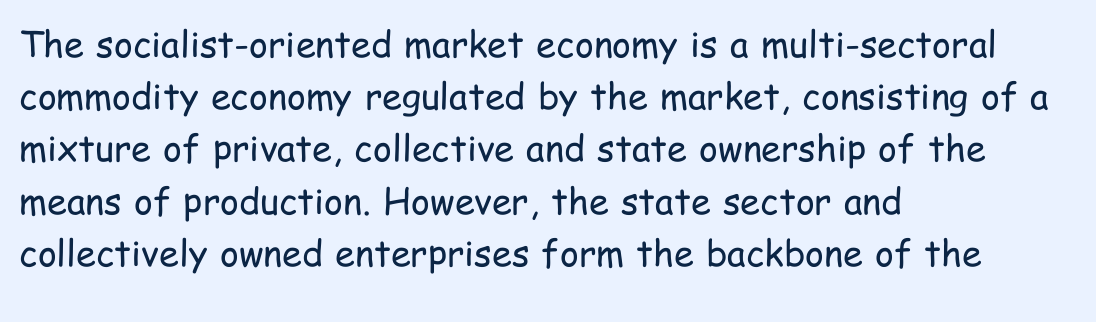
The image shows 36 px regular-weight, condensed sans-serif type, upright; set left-aligned, normal line spacing (1.45x), normal letter spacing, not underlined; low stroke contrast and a medium x-height.
